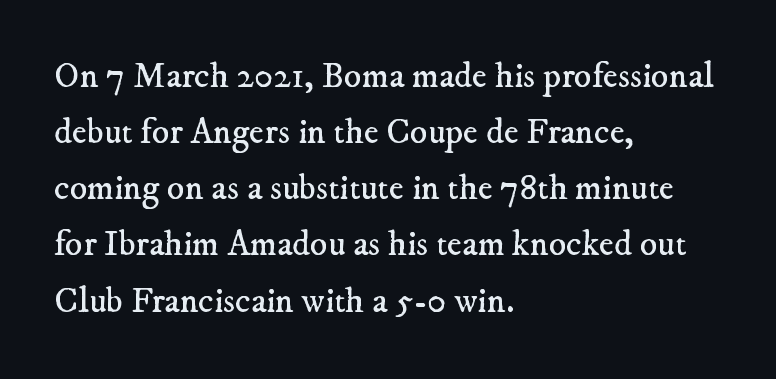
{"serif": "yes", "bold": "no", "weight": "regular", "width": "normal", "stroke_contrast": "low", "x_height": "small", "monospaced": "no", "underline": "no", "align": "left", "line_spacing": "normal", "line_spacing_ratio": 1.56, "letter_spacing": "normal", "letter_spacing_em": 0.0, "glyph_px": 36}
